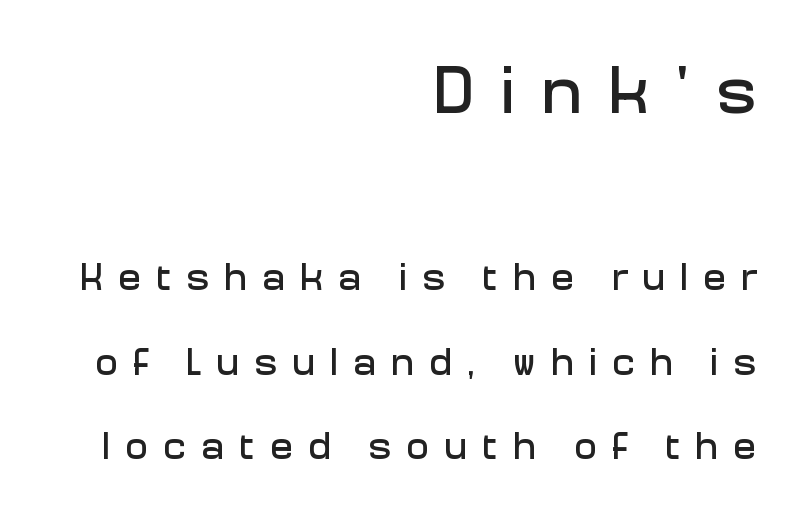
Q: Is the text italic (slanted)? A: No, it is upright.
Q: Is the typeface a serif or a sans-serif typeface? A: Sans-serif.
Q: Is the text underlined? A: No.
Q: How is the paragraph aligned? A: Right-aligned.
Q: Is the spacing between letters normal or unusually wide? A: Unusually wide.
Q: Is the spacing between lines tight, normal or loose? A: Loose.
Q: Which block of text is set in a larger size, the first (top) or the second (bottom)? A: The first (top) one.
Q: Width (condensed, normal, or wide)? A: Normal.
Q: Stroke contrast? A: Low.
Q: x-height? A: Medium.
Q: Monospaced? A: No.
